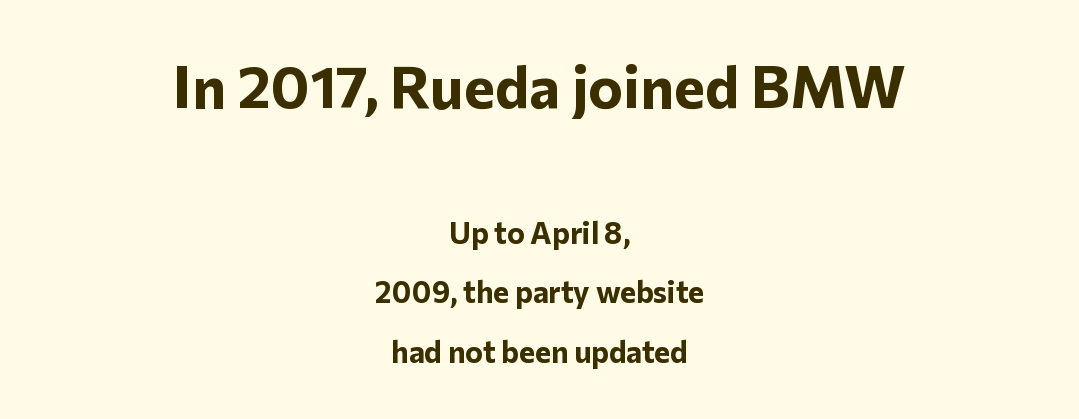
Lines of text with bare space underneath. The type family on display is of the sans-serif kind. Summary of weight: heavy, a full bold. A great deal of white space separates one row of letters from the next. Here the first block reads like a headline and the second like body copy.
